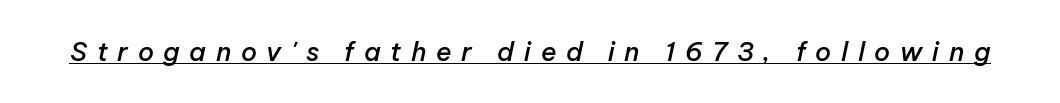
Q: Is the text bold? A: Semi-bold.
Q: Is the text italic (slanted)? A: Yes, it leans right by about 12 degrees.
Q: Is the text underlined? A: Yes.
Q: Is the spacing between letters normal or unusually wide? A: Unusually wide.
